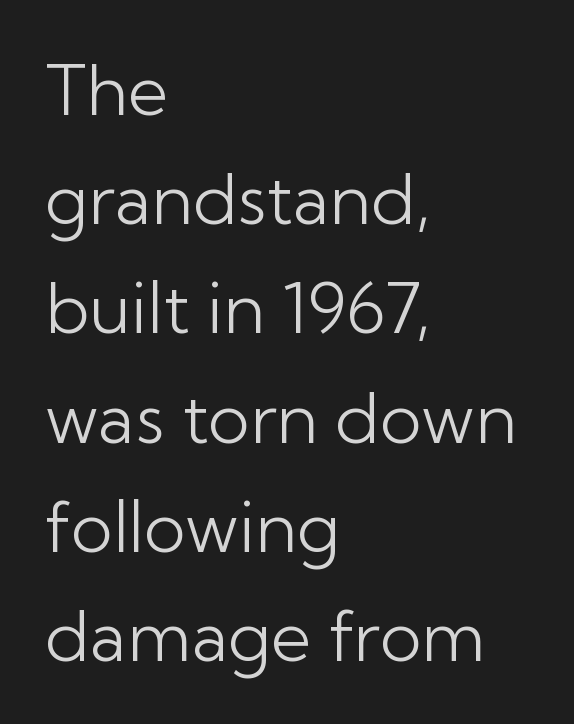
{"serif": "no", "italic": "no", "bold": "no", "weight": "light", "width": "normal", "stroke_contrast": "low", "x_height": "medium", "monospaced": "no", "underline": "no", "align": "left", "line_spacing": "normal", "line_spacing_ratio": 1.56, "letter_spacing": "normal", "letter_spacing_em": 0.0, "glyph_px": 70}
